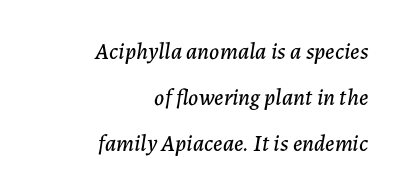
The image shows 23 px text type, italic (leaning right); set right-aligned, loose line spacing (2.01x), normal letter spacing, not underlined.
